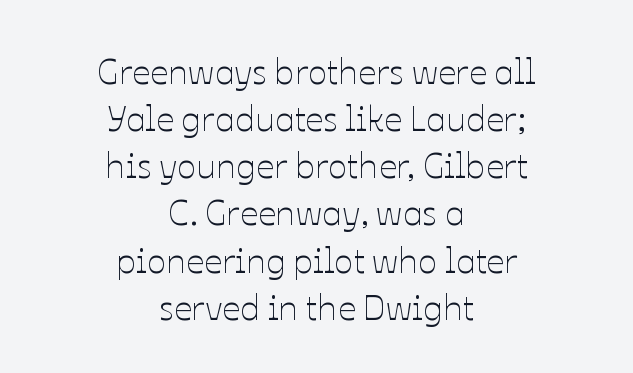
Q: Is the text bold? A: No.
Q: Is the text italic (slanted)? A: No, it is upright.
Q: Is the text underlined? A: No.
Q: How is the paragraph aligned? A: Centered.
Q: Is the spacing between letters normal or unusually wide? A: Normal.
Q: Is the spacing between lines tight, normal or loose? A: Normal.
Q: Width (condensed, normal, or wide)? A: Normal.
Q: Stroke contrast? A: Low.
Q: x-height? A: Medium.
Q: Monospaced? A: No.
